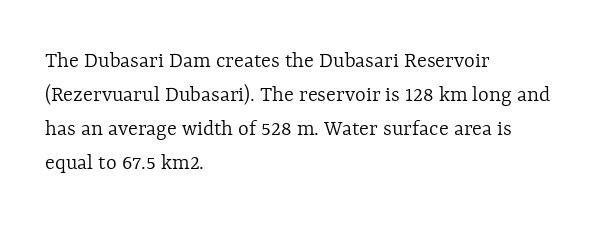
The type sits square on the baseline with zero lean. Stem width sits at or under what a default text font uses. Horizontally, the lines are justified to the leading edge only. This sample keeps an unexceptional amount of space between lines. The space beneath each line is pristine and unruled. There is no visible air inserted between adjacent glyphs.
